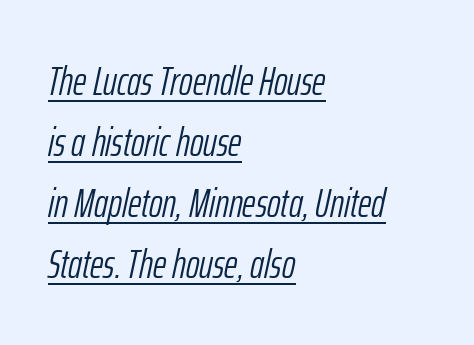
{"italic": "yes", "lean": "right", "slant_degrees": 12, "bold": "no", "weight": "light", "width": "condensed", "stroke_contrast": "low", "x_height": "medium", "monospaced": "no", "underline": "yes", "align": "left", "line_spacing": "normal", "line_spacing_ratio": 1.49, "letter_spacing": "normal", "letter_spacing_em": 0.0, "glyph_px": 41}
